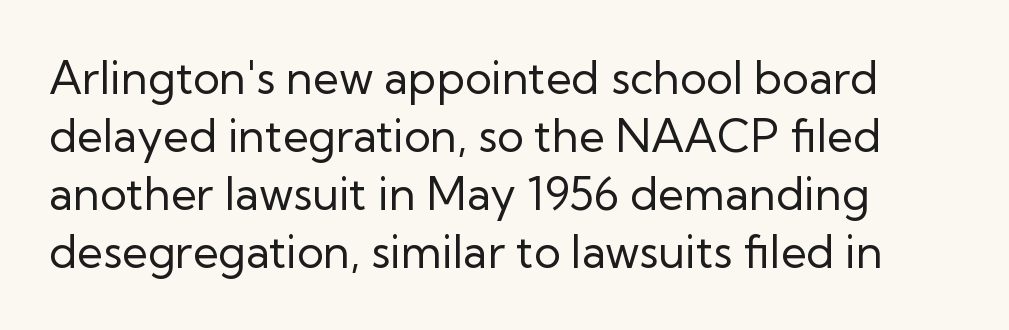
The image shows 45 px regular-weight sans-serif type, upright; set normal line spacing (1.29x), normal letter spacing, not underlined; low stroke contrast and a medium x-height.
